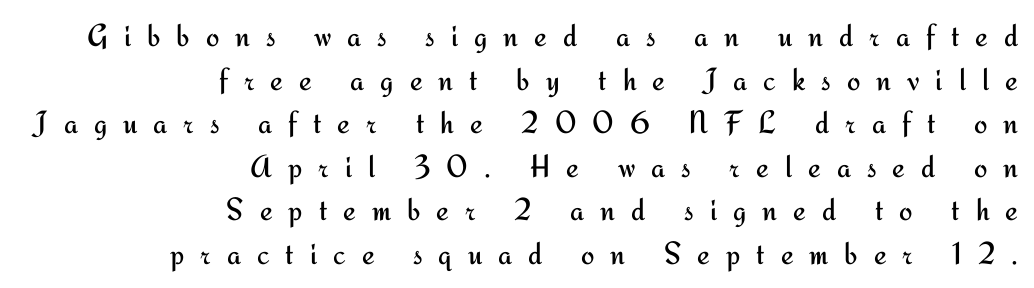
Q: Is the text bold? A: No.
Q: Is the text italic (slanted)? A: No, it is upright.
Q: Is the typeface a serif or a sans-serif typeface? A: Sans-serif.
Q: Is the text underlined? A: No.
Q: How is the paragraph aligned? A: Right-aligned.
Q: Is the spacing between letters normal or unusually wide? A: Unusually wide.
Q: Is the spacing between lines tight, normal or loose? A: Normal.
Q: Width (condensed, normal, or wide)? A: Normal.
Q: Stroke contrast? A: Medium.
Q: x-height? A: Small.
Q: Monospaced? A: No.
